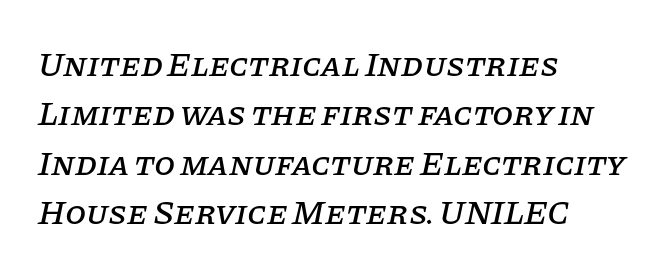
Q: Is the text italic (slanted)? A: Yes, it leans right by about 11 degrees.
Q: Is the typeface a serif or a sans-serif typeface? A: Serif.
Q: Is the text underlined? A: No.
Q: How is the paragraph aligned? A: Left-aligned.
Q: Is the spacing between letters normal or unusually wide? A: Normal.
Q: Is the spacing between lines tight, normal or loose? A: Normal.
Q: Width (condensed, normal, or wide)? A: Normal.
Q: Stroke contrast? A: Low.
Q: x-height? A: Large.
Q: Monospaced? A: No.
